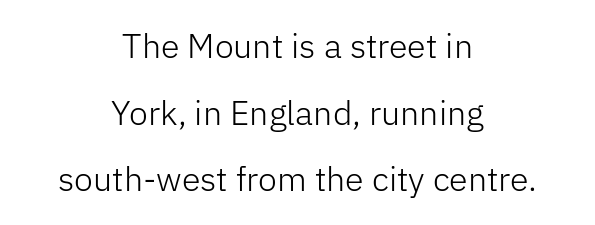
The image shows 34 px light sans-serif type, upright; set centered, loose line spacing (1.96x), normal letter spacing, not underlined; low stroke contrast and a medium x-height.
